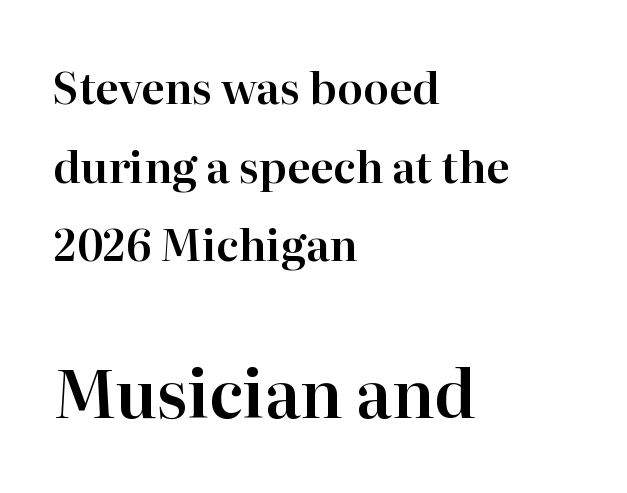
{"serif": "yes", "italic": "no", "width": "normal", "stroke_contrast": "high", "x_height": "medium", "monospaced": "no", "underline": "no", "align": "left", "line_spacing_ratio": 1.83, "letter_spacing": "normal", "letter_spacing_em": 0.0, "larger_block": "second", "size_ratio": 1.51, "glyph_px": 65}
